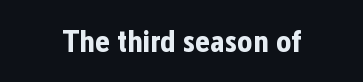
Q: Is the text bold? A: Yes.
Q: Is the text italic (slanted)? A: No, it is upright.
Q: Is the typeface a serif or a sans-serif typeface? A: Sans-serif.
Q: Is the text underlined? A: No.
Q: Is the spacing between letters normal or unusually wide? A: Normal.
Q: Width (condensed, normal, or wide)? A: Condensed.
Q: Stroke contrast? A: Low.
Q: x-height? A: Medium.
Q: Monospaced? A: No.
